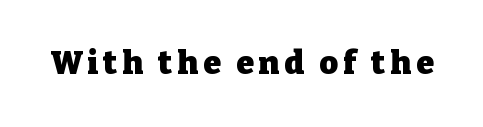
The image shows 32 px heavy serif type, upright; set not underlined; low stroke contrast and a medium x-height.
